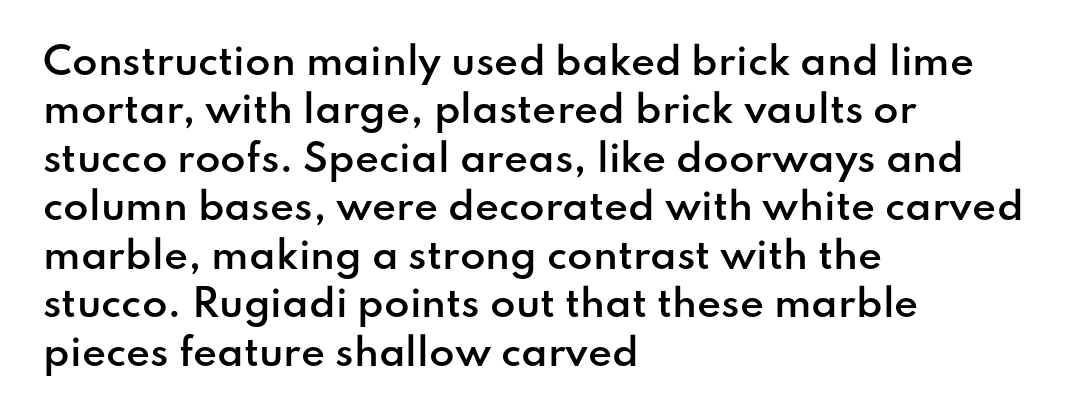
Reading down the column, the eye jumps a familiar distance to each next line. This sample uses plain, unmodified letter spacing. Only glyphs here, with clear space below each row. Line starts are locked; line ends wander. Italic? Not at all — the glyphs are vertical. The face used here is proportionally spaced, like ordinary book or web type.
